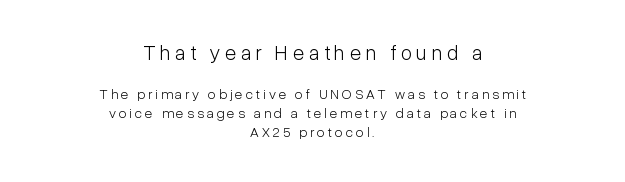
The image shows 21 px text type, upright; set centered, normal line spacing (1.38x), unusually wide letter spacing (+0.22 em), not underlined; the first (top) block is 1.5x larger.
